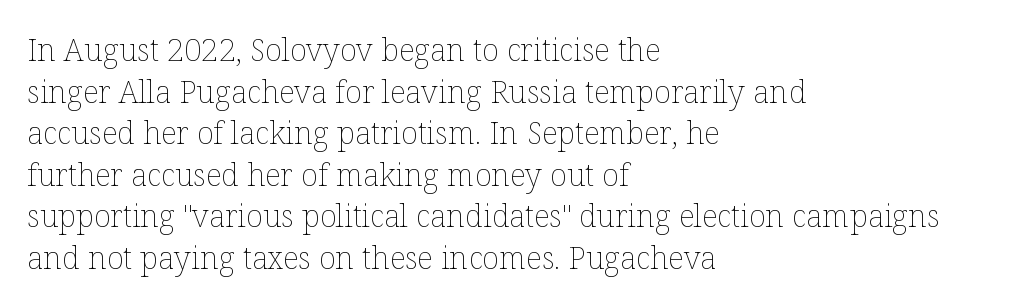
Compared with a centered layout, this one pins lines to the left instead. Here the glyphs are tracked normally, forming tight word shapes. Note the varied advance widths — an 'i' is clearly narrower than an 'm'. Nope, not italic — everything's standing straight.
